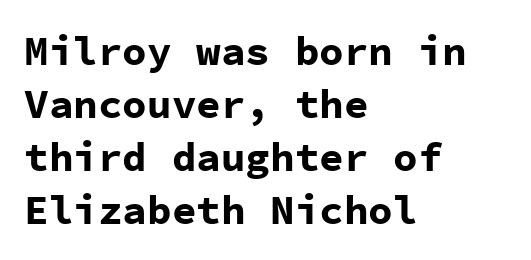
Q: Is the text bold? A: Yes.
Q: Is the text italic (slanted)? A: No, it is upright.
Q: Is the typeface a serif or a sans-serif typeface? A: Sans-serif.
Q: Is the text underlined? A: No.
Q: How is the paragraph aligned? A: Left-aligned.
Q: Is the spacing between letters normal or unusually wide? A: Normal.
Q: Is the spacing between lines tight, normal or loose? A: Normal.
Q: Width (condensed, normal, or wide)? A: Normal.
Q: Stroke contrast? A: Low.
Q: x-height? A: Medium.
Q: Monospaced? A: Yes.
